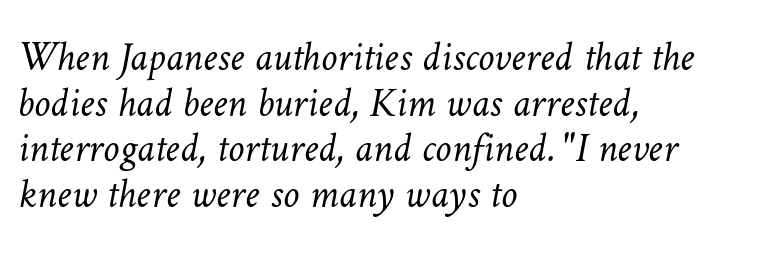
The image shows 41 px light type; set left-aligned, tight line spacing (1.11x), normal letter spacing, not underlined; low stroke contrast and a medium x-height.
